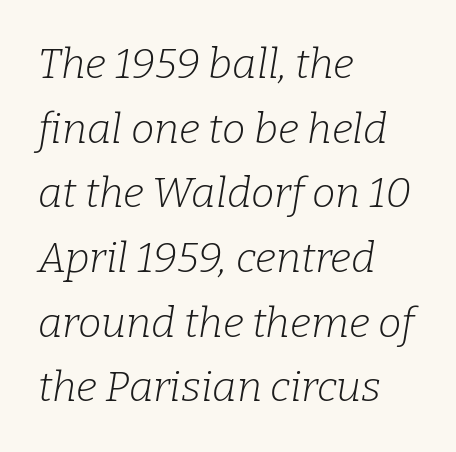
Inter-character spacing is left at the font's built-in metrics. Successive baselines arrive at the customary interval. A typesetter would label this face a serif. The glyphs are unaccompanied by any horizontal stroke below them. A light-to-regular cut is what we see here.
